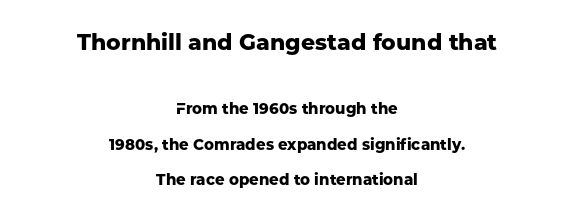
The image shows 22 px bold type, upright; set centered, loose line spacing (2.35x), normal letter spacing, not underlined; the first (top) block is 1.47x larger.
